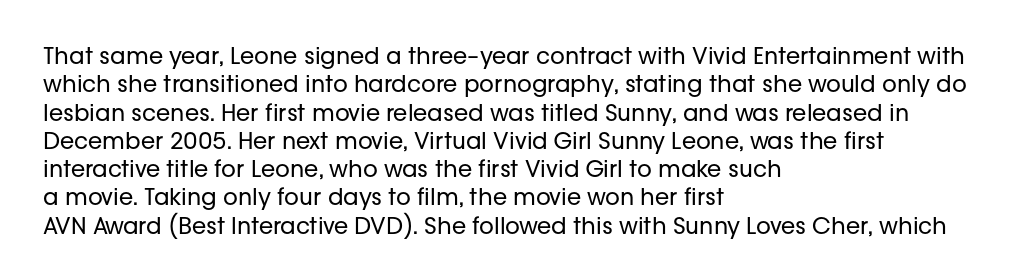
Nobody touched the tracking dial on this one. Visually the block forms a straight wall on the left and a jagged coastline on the right. Posture: upright roman. Beneath every word, the page is bare.
